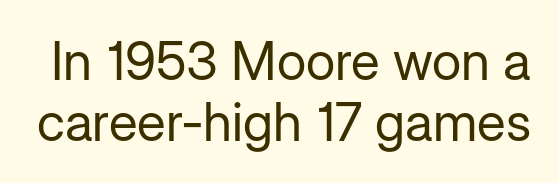
The image shows 53 px regular-weight sans-serif type, upright; set line spacing 1.16x, normal letter spacing, not underlined; low stroke contrast and a medium x-height.
